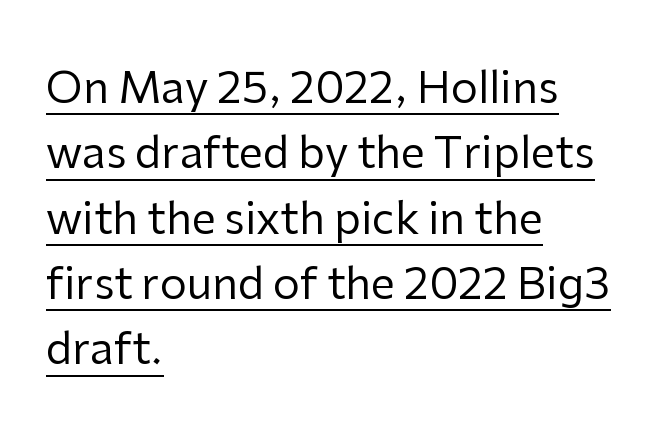
Q: Is the text bold? A: No.
Q: Is the text italic (slanted)? A: No, it is upright.
Q: Is the typeface a serif or a sans-serif typeface? A: Sans-serif.
Q: Is the text underlined? A: Yes.
Q: How is the paragraph aligned? A: Left-aligned.
Q: Is the spacing between letters normal or unusually wide? A: Normal.
Q: Is the spacing between lines tight, normal or loose? A: Normal.
Q: Width (condensed, normal, or wide)? A: Normal.
Q: Stroke contrast? A: Low.
Q: x-height? A: Medium.
Q: Monospaced? A: No.
